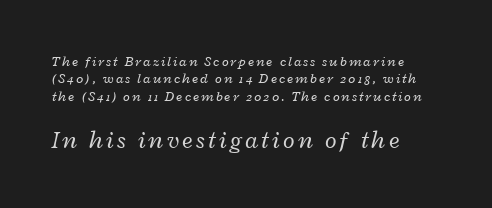
{"italic": "yes", "lean": "right", "slant_degrees": 12, "bold": "no", "underline": "no", "align": "left", "line_spacing": "normal", "line_spacing_ratio": 1.25, "larger_block": "second", "size_ratio": 1.71, "glyph_px": 24}
